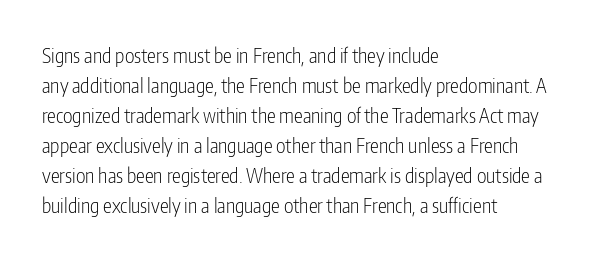
Q: Is the text bold? A: No.
Q: Is the text italic (slanted)? A: No, it is upright.
Q: Is the text underlined? A: No.
Q: How is the paragraph aligned? A: Left-aligned.
Q: Is the spacing between letters normal or unusually wide? A: Normal.
Q: Is the spacing between lines tight, normal or loose? A: Normal.
